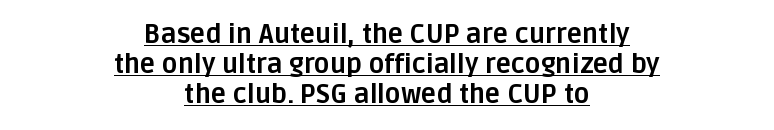
If you drew a line through each stem, it would be perfectly vertical. Interline gaps are noticeably narrow in this sample. Thick stems and heavy bowls — unmistakably bold. The lines in this sample share a center point and differ in where they start and stop. Glance below the letters and you will spot a drawn line. Nothing unusual about the tracking: characters are spaced as the font intends.
